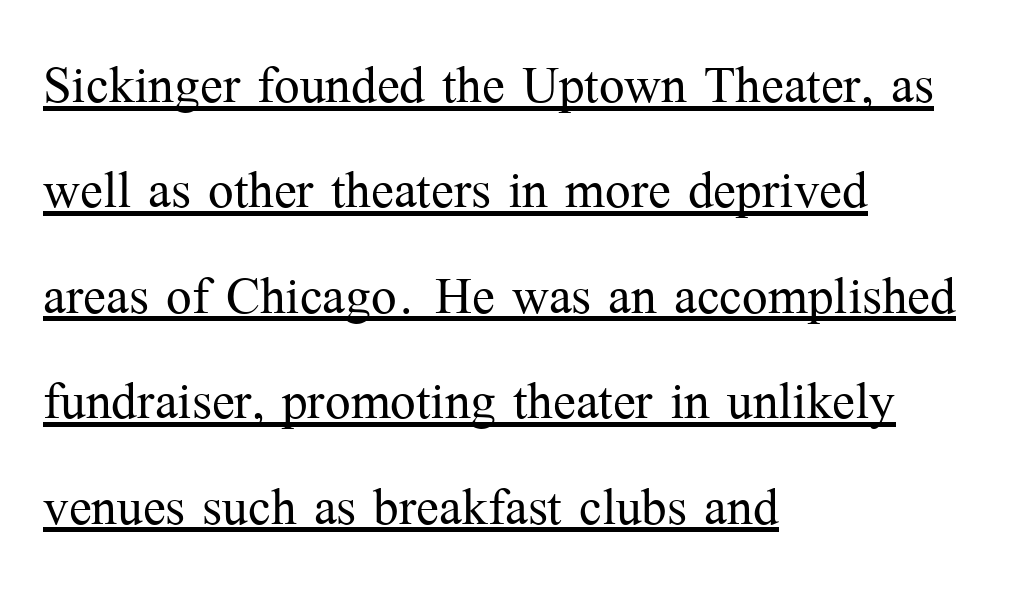
The image shows 68 px light serif type, upright; set left-aligned, normal line spacing (1.55x), normal letter spacing, underlined; medium stroke contrast and a medium x-height.
